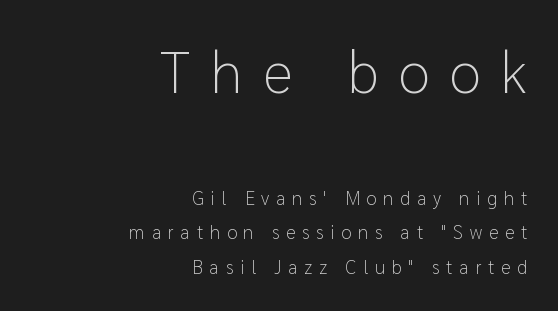
The image shows 58 px light sans-serif type, upright; set right-aligned, line spacing 1.83x, unusually wide letter spacing (+0.35 em), not underlined; the first (top) block is 3.05x larger; low stroke contrast and a medium x-height.
